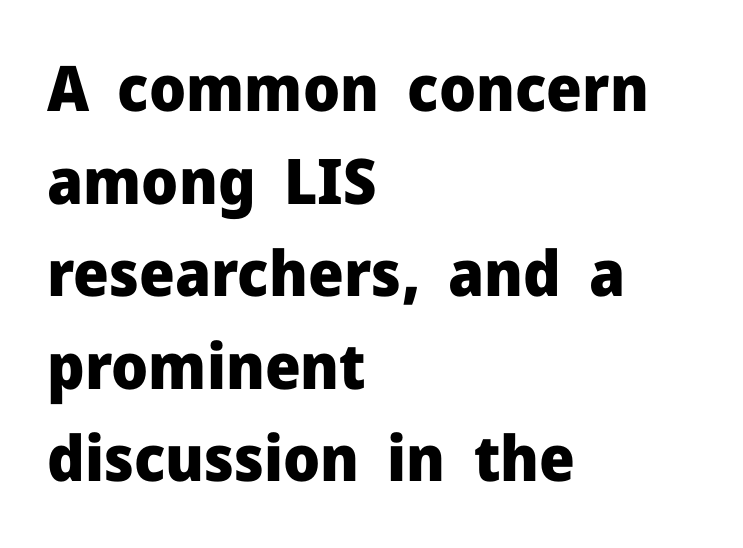
Q: Is the text bold? A: Yes.
Q: Is the text italic (slanted)? A: No, it is upright.
Q: Is the typeface a serif or a sans-serif typeface? A: Sans-serif.
Q: Is the text underlined? A: No.
Q: How is the paragraph aligned? A: Left-aligned.
Q: Is the spacing between letters normal or unusually wide? A: Normal.
Q: Is the spacing between lines tight, normal or loose? A: Normal.
Q: Width (condensed, normal, or wide)? A: Normal.
Q: Stroke contrast? A: Low.
Q: x-height? A: Medium.
Q: Monospaced? A: No.
